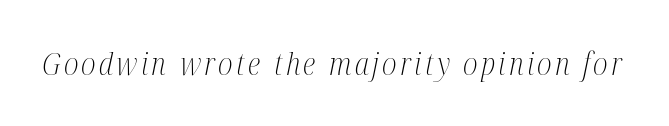
{"serif": "yes", "italic": "yes", "lean": "right", "slant_degrees": 12, "bold": "no", "weight": "light", "width": "condensed", "stroke_contrast": "medium", "x_height": "medium", "monospaced": "no", "underline": "no", "glyph_px": 30}
